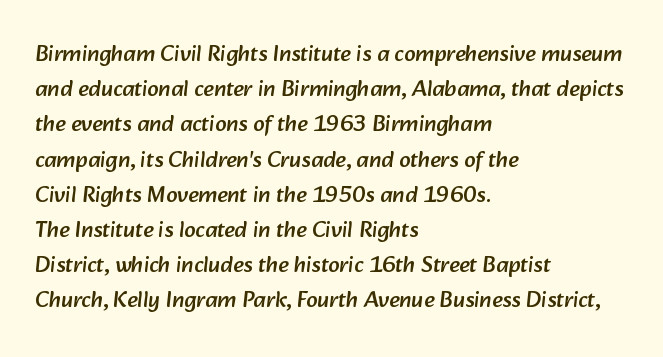
{"underline": "no", "align": "left", "line_spacing": "normal", "line_spacing_ratio": 1.53, "letter_spacing": "normal", "letter_spacing_em": 0.0, "glyph_px": 23}
